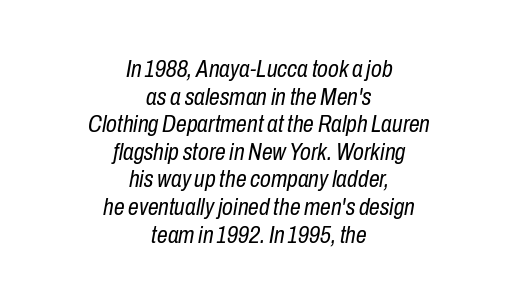
Q: Is the text bold? A: No.
Q: Is the text italic (slanted)? A: Yes, it leans right by about 10 degrees.
Q: Is the text underlined? A: No.
Q: How is the paragraph aligned? A: Centered.
Q: Is the spacing between letters normal or unusually wide? A: Normal.
Q: Is the spacing between lines tight, normal or loose? A: Tight.
